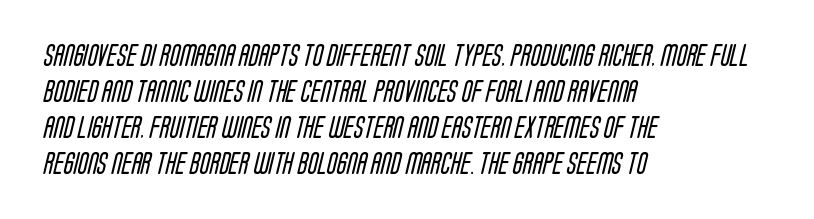
Weight: not bold — regular or lighter. Standard letterfit; no display-style spreading of the glyphs. Clear beneath every line of the passage. Caption: multi-line text, flush left, ragged right.
